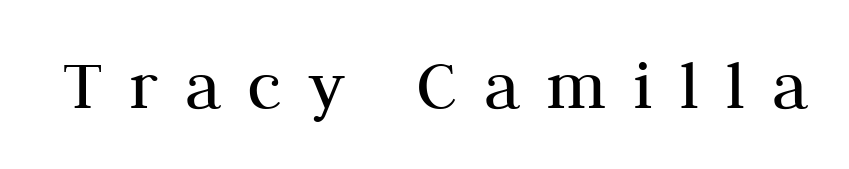
The image shows 73 px regular-weight serif type, upright; set unusually wide letter spacing (+0.37 em), not underlined; medium stroke contrast and a medium x-height.
